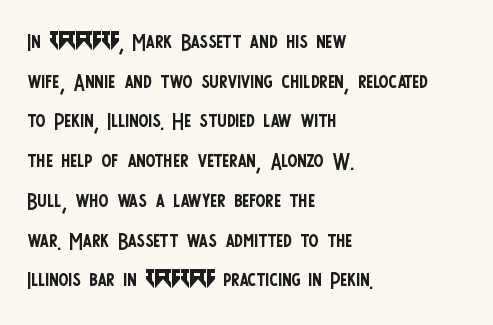
{"serif": "no", "italic": "no", "bold": "no", "weight": "regular", "width": "condensed", "stroke_contrast": "low", "x_height": "large", "monospaced": "no", "underline": "no", "align": "left", "line_spacing": "normal", "line_spacing_ratio": 1.37, "letter_spacing": "normal", "letter_spacing_em": 0.0, "glyph_px": 29}
